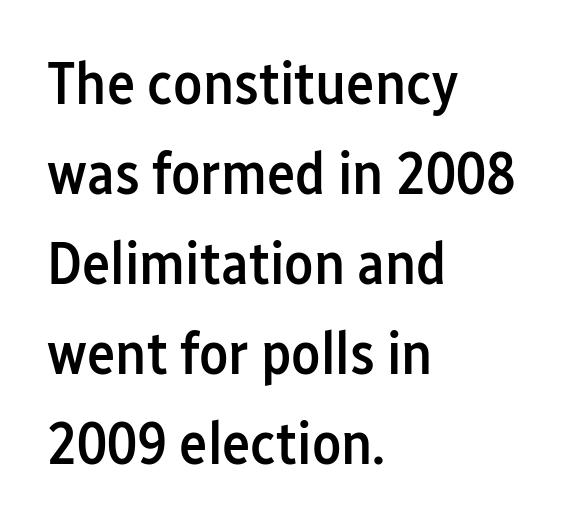
The letters advance in unequal steps, a hallmark of proportional type. The strip under each line holds only bare page. A typesetter would mark this as roman, not italic. I'd call this a sans setting — the letters go barefoot.
